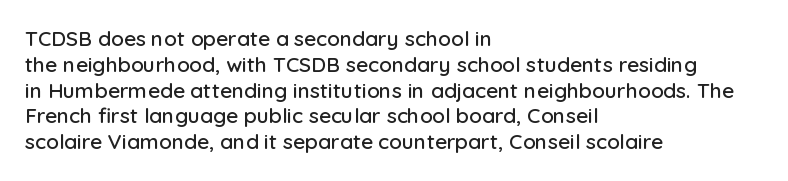
The image shows 21 px text type, upright; set left-aligned, line spacing 1.23x, normal letter spacing, not underlined.
